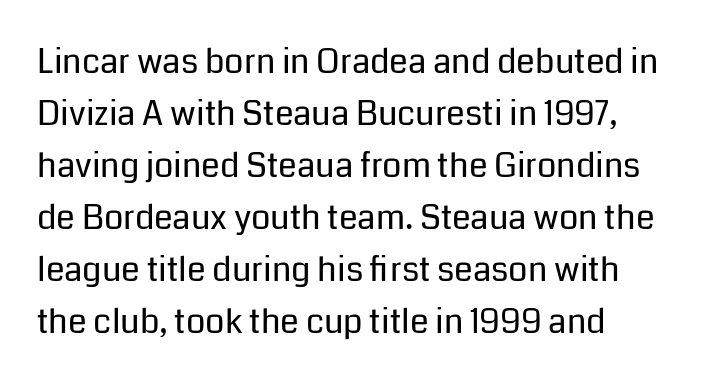
Q: Is the text bold? A: No.
Q: Is the text italic (slanted)? A: No, it is upright.
Q: Is the typeface a serif or a sans-serif typeface? A: Sans-serif.
Q: Is the text underlined? A: No.
Q: Is the spacing between letters normal or unusually wide? A: Normal.
Q: Is the spacing between lines tight, normal or loose? A: Normal.
Q: Width (condensed, normal, or wide)? A: Normal.
Q: Stroke contrast? A: Low.
Q: x-height? A: Medium.
Q: Monospaced? A: No.
